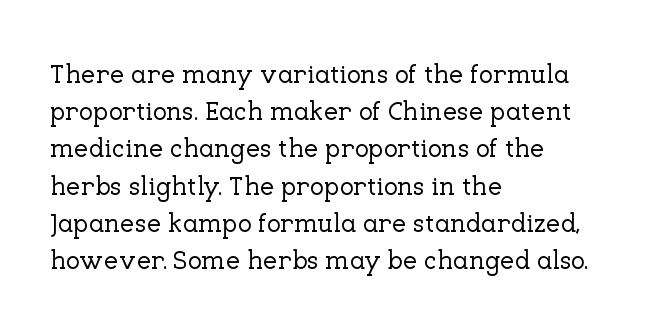
The image shows 26 px text type, upright; set left-aligned, normal line spacing (1.43x), normal letter spacing, not underlined.
